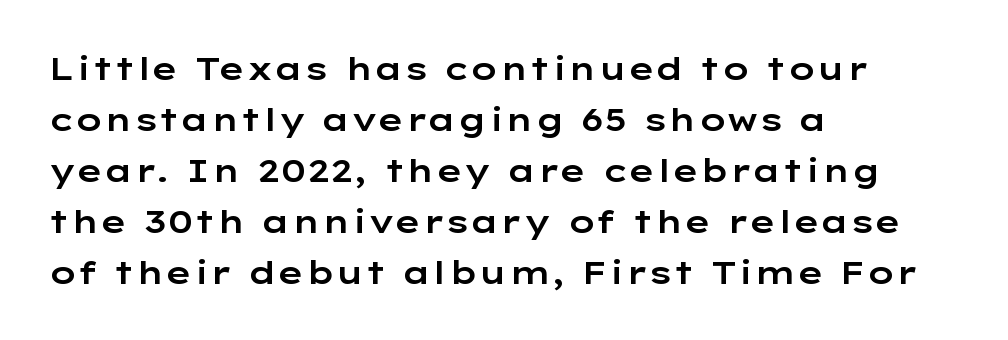
{"serif": "no", "italic": "no", "width": "wide", "stroke_contrast": "low", "x_height": "medium", "monospaced": "no", "underline": "no", "align": "left", "line_spacing": "normal", "line_spacing_ratio": 1.59, "letter_spacing": "normal", "letter_spacing_em": 0.0, "glyph_px": 32}
